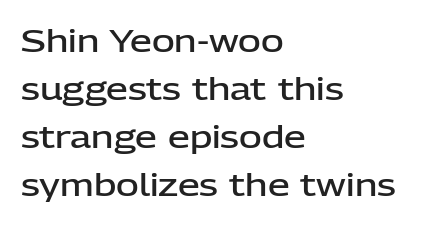
The face used here is proportionally spaced, like ordinary book or web type. Regarding leading, the lines here are spaced in the standard way. Heft: intermediate — a semibold. Does the copy run flush right? No — it runs flush left.
